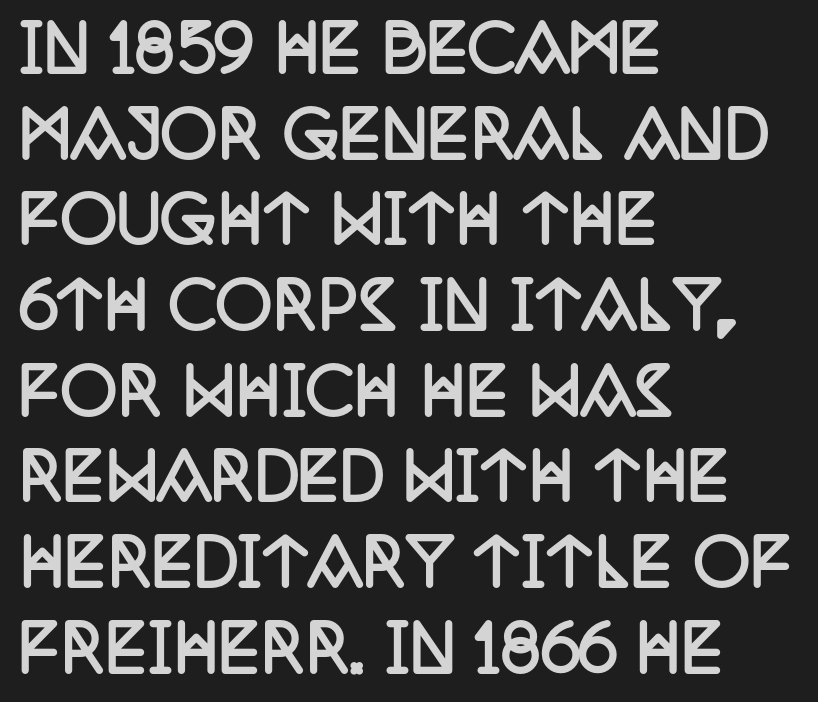
The image shows 63 px semibold, condensed serif type, upright; set left-aligned, normal line spacing (1.36x), normal letter spacing, not underlined; low stroke contrast and a large x-height.
